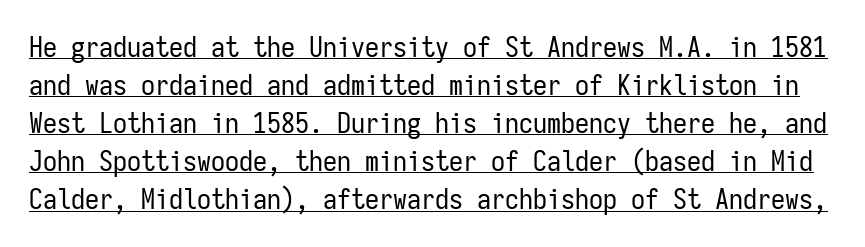
A sans-serif font was chosen for this passage. Do the characters align in a grid? Yes, the font is monospaced. The line texture is even and compact thanks to regular tracking. The specimen includes a rule beneath the text block's lines. Nope, not italic — everything's standing straight. Letters have the restrained weight of plain body copy at most.
